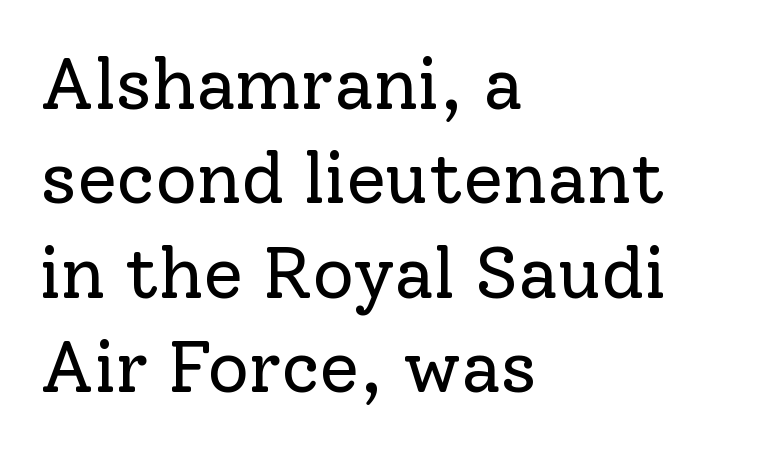
The typography opts for an upright posture over an oblique one. Each letter keeps its own natural width here, so spacing adapts to shape. Look at the tracking — it's just the regular setting, nothing added. In terms of leading, this rendering sits right in the middle. Alignment: flush left.
